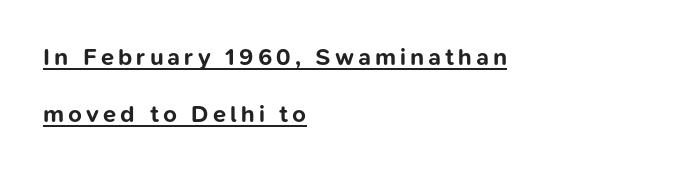
Students, observe: this is what heavily led, spacious text looks like. Every stem runs plumb, perpendicular to the baseline. Leftover space on each line is placed entirely after the last word. Set as a true bold cut, around the 700 mark.
